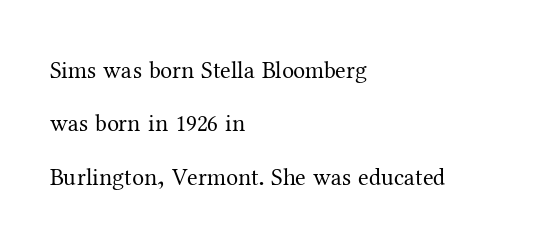
The image shows 24 px text type, upright; set left-aligned, loose line spacing (2.22x), normal letter spacing, not underlined.
